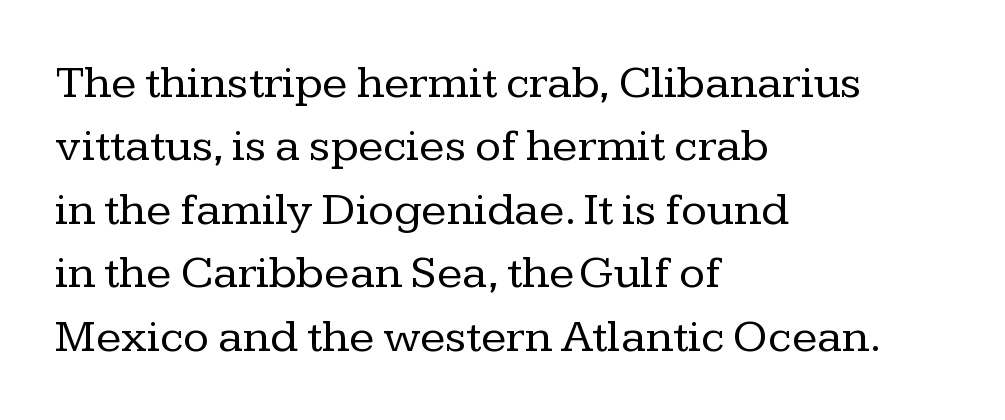
{"serif": "yes", "italic": "no", "bold": "no", "weight": "regular", "width": "normal", "stroke_contrast": "low", "x_height": "medium", "monospaced": "no", "underline": "no", "align": "left", "line_spacing": "normal", "line_spacing_ratio": 1.35, "letter_spacing": "normal", "letter_spacing_em": 0.0, "glyph_px": 47}
